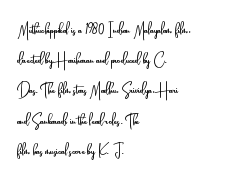
Q: Is the text bold? A: No.
Q: Is the text underlined? A: No.
Q: How is the paragraph aligned? A: Left-aligned.
Q: Is the spacing between letters normal or unusually wide? A: Normal.
Q: Is the spacing between lines tight, normal or loose? A: Normal.
